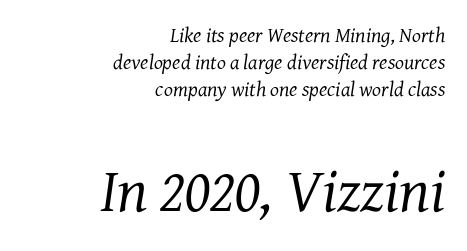
Whoever set this made the second block the dominant, larger element. Each stroke keeps to a modest, everyday thickness or less. Students, note that the glyphs here touch the page at normal intervals. The rendering uses a moderate line-height, typical for paragraphs. The typography opts for an oblique posture over an upright one. The font family rendered here belongs to the serif group.
